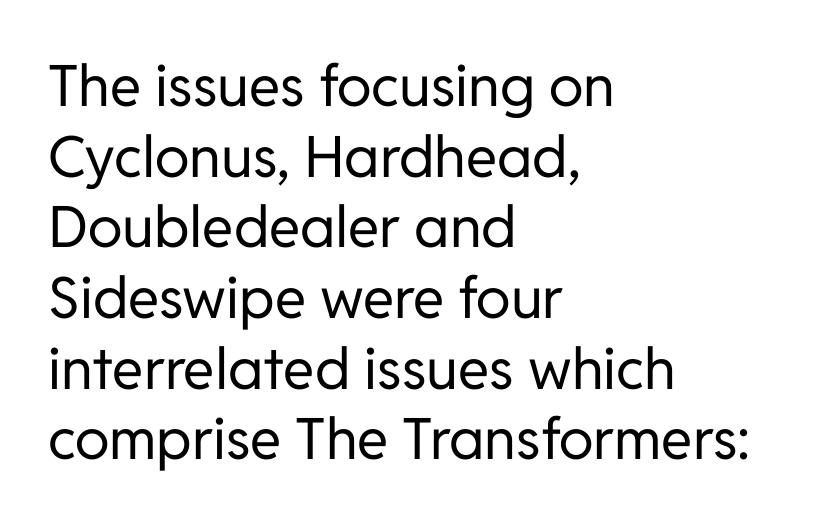
Q: Is the text bold? A: No.
Q: Is the text italic (slanted)? A: No, it is upright.
Q: Is the typeface a serif or a sans-serif typeface? A: Sans-serif.
Q: Is the text underlined? A: No.
Q: How is the paragraph aligned? A: Left-aligned.
Q: Is the spacing between letters normal or unusually wide? A: Normal.
Q: Width (condensed, normal, or wide)? A: Normal.
Q: Stroke contrast? A: Low.
Q: x-height? A: Medium.
Q: Monospaced? A: No.
